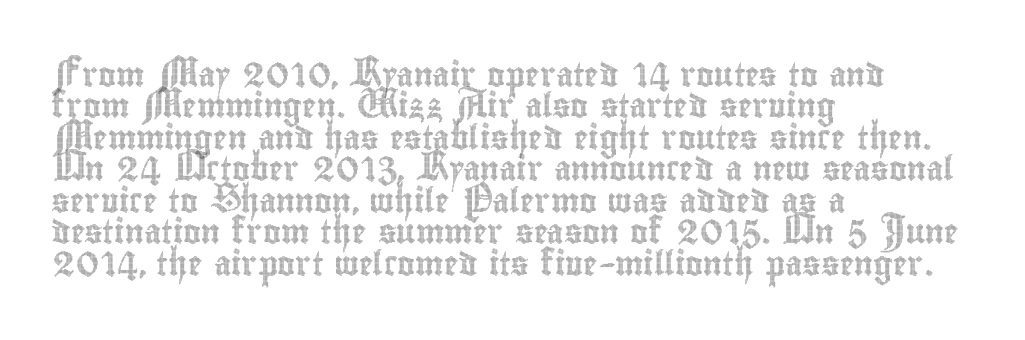
Q: Is the text italic (slanted)? A: No, it is upright.
Q: Is the text underlined? A: No.
Q: How is the paragraph aligned? A: Left-aligned.
Q: Is the spacing between letters normal or unusually wide? A: Normal.
Q: Is the spacing between lines tight, normal or loose? A: Normal.
